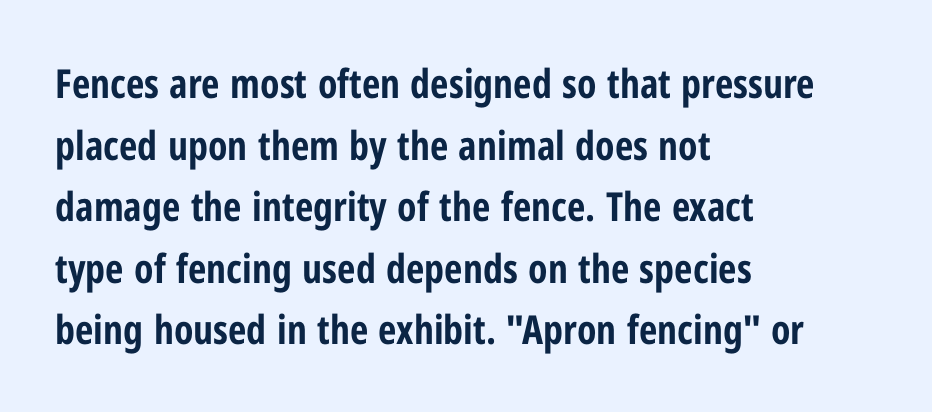
Varying glyph widths throughout — classic text-font behaviour. The letters carry no serifs — their stems end cleanly without finishing strokes. The baseline area is clear. The lettering holds an erect, upright posture throughout. Thick stems and heavy bowls — unmistakably bold.
